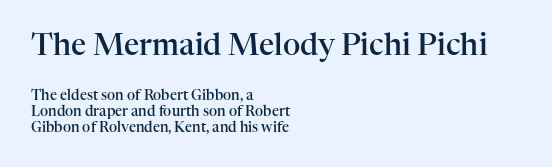
The space beneath each line is pristine and unruled. Proportional: the letters do not fall into vertical columns. Closely set lines give the paragraph a compact silhouette. The characters display serif detailing at their extremities. Notice how the stems are strictly vertical — no italics here.
